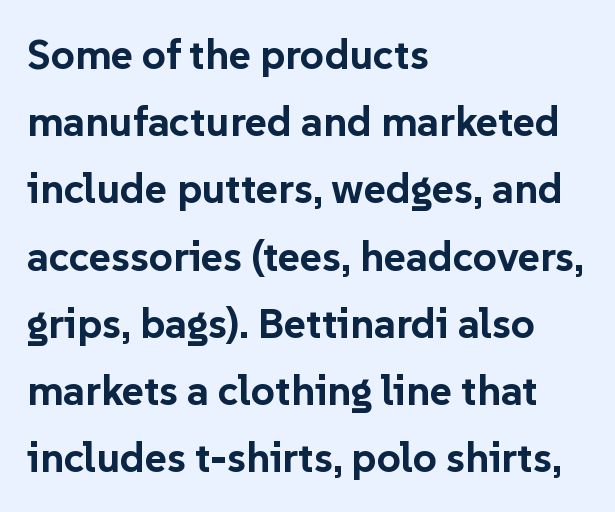
{"serif": "no", "italic": "no", "bold": "yes", "weight": "bold", "width": "normal", "stroke_contrast": "low", "x_height": "medium", "monospaced": "no", "underline": "no", "align": "left", "line_spacing": "normal", "line_spacing_ratio": 1.6, "letter_spacing": "normal", "letter_spacing_em": 0.0, "glyph_px": 42}
